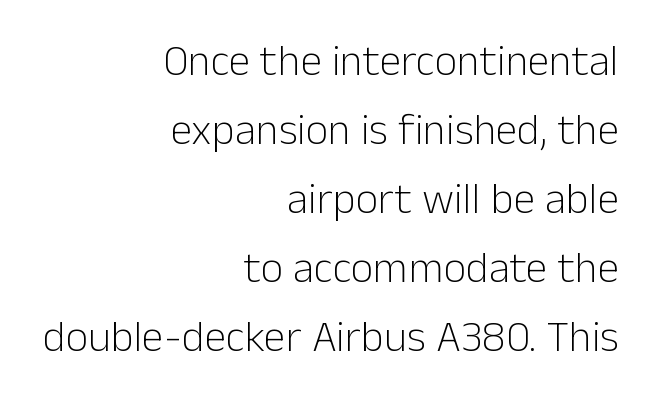
{"serif": "no", "italic": "no", "bold": "no", "weight": "light", "width": "normal", "stroke_contrast": "low", "x_height": "medium", "monospaced": "no", "underline": "no", "align": "right", "line_spacing": "normal", "line_spacing_ratio": 1.57, "letter_spacing": "normal", "letter_spacing_em": 0.0, "glyph_px": 44}
